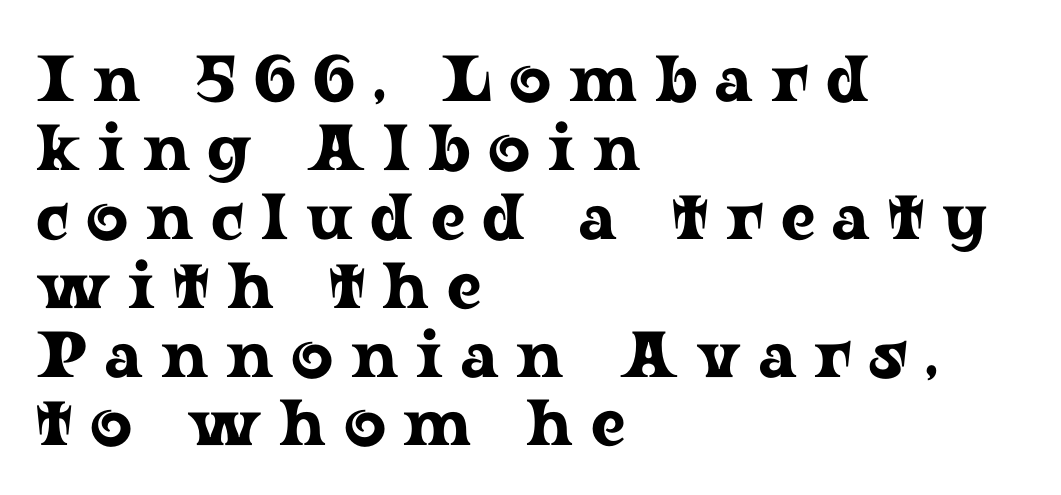
{"serif": "yes", "italic": "no", "width": "wide", "stroke_contrast": "low", "x_height": "medium", "monospaced": "no", "underline": "no", "align": "left", "line_spacing": "tight", "line_spacing_ratio": 1.06, "letter_spacing": "wide", "letter_spacing_em": 0.27, "glyph_px": 65}
